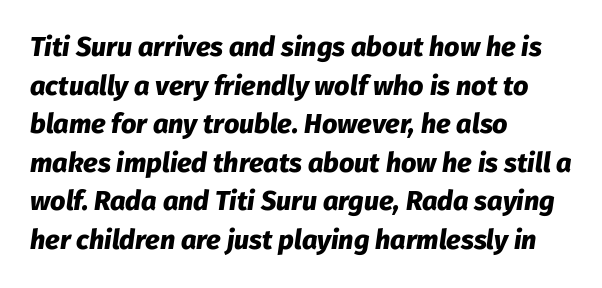
Q: Is the text bold? A: Yes.
Q: Is the text italic (slanted)? A: Yes, it leans right by about 8 degrees.
Q: Is the text underlined? A: No.
Q: How is the paragraph aligned? A: Left-aligned.
Q: Is the spacing between letters normal or unusually wide? A: Normal.
Q: Is the spacing between lines tight, normal or loose? A: Normal.
